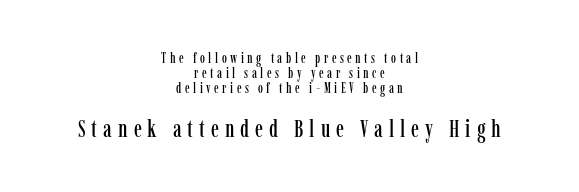
The composition opens small and finishes big. Quick note: interline space is minimal. The string is rendered with underlining switched off. This rendering uses center alignment, leaving both contours irregular but symmetric. Students, note that the glyphs here are deliberately spaced far apart. Posture: straight, roman, zero tilt.
